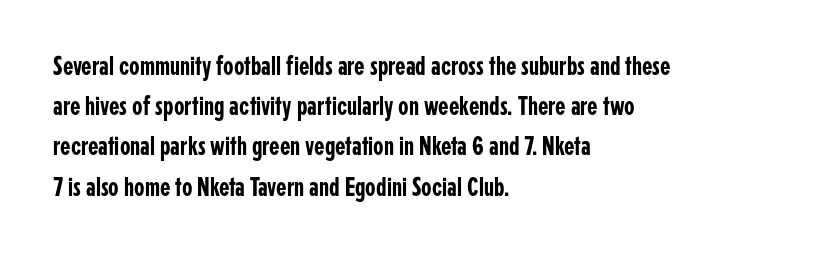
Q: Is the text italic (slanted)? A: No, it is upright.
Q: Is the text underlined? A: No.
Q: How is the paragraph aligned? A: Left-aligned.
Q: Is the spacing between letters normal or unusually wide? A: Normal.
Q: Is the spacing between lines tight, normal or loose? A: Normal.
